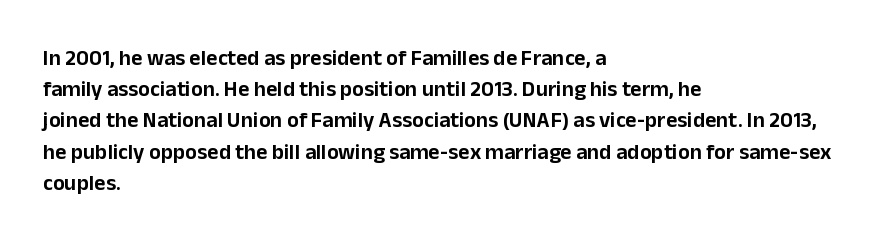
The image shows 22 px text type, upright; set left-aligned, normal line spacing (1.42x), normal letter spacing, not underlined.
